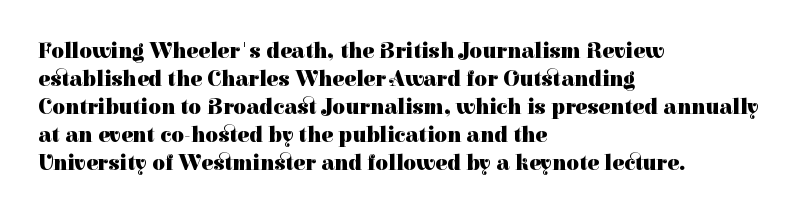
Q: Is the text bold? A: Yes.
Q: Is the text italic (slanted)? A: No, it is upright.
Q: Is the text underlined? A: No.
Q: How is the paragraph aligned? A: Left-aligned.
Q: Is the spacing between letters normal or unusually wide? A: Normal.
Q: Is the spacing between lines tight, normal or loose? A: Normal.
